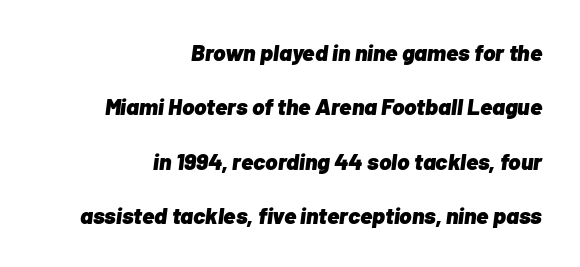
Words appear dense and cohesive because spacing is normal. This sample uses an oblique cut, with every glyph tilted off the vertical. The lines are quadded right. Chunky letters — that's bold for sure. The lines are spread far apart with generous leading.
